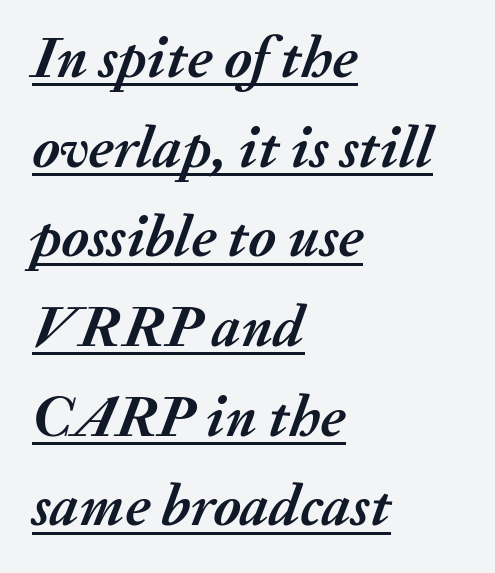
Proportional: the letters do not fall into vertical columns. Look at the tracking — it's just the regular setting, nothing added. Is the type bold? Yes — the strokes are clearly thick and heavy. A baseline rule has been typeset under these characters. The block of text has a typical density, with ordinary space between rows. The paragraph shown leans on its left margin.
